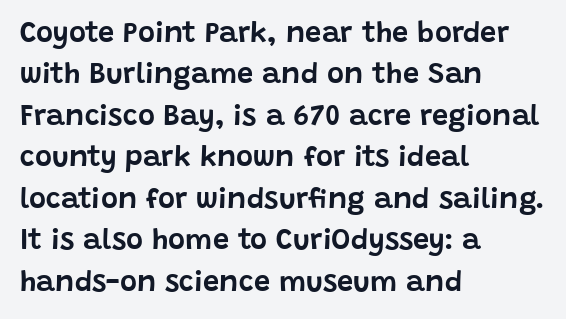
{"serif": "no", "italic": "no", "width": "normal", "stroke_contrast": "low", "x_height": "large", "monospaced": "no", "underline": "no", "align": "left", "line_spacing": "normal", "line_spacing_ratio": 1.43, "letter_spacing": "normal", "letter_spacing_em": 0.0, "glyph_px": 29}
